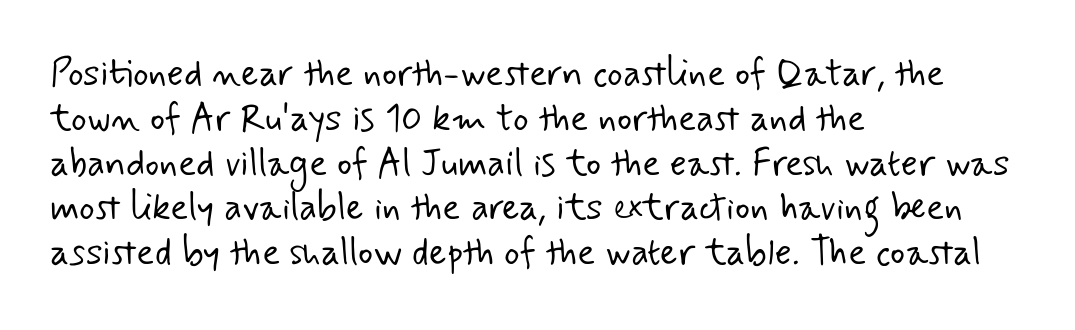
Q: Is the text bold? A: No.
Q: Is the typeface a serif or a sans-serif typeface? A: Sans-serif.
Q: Is the text underlined? A: No.
Q: How is the paragraph aligned? A: Left-aligned.
Q: Is the spacing between letters normal or unusually wide? A: Normal.
Q: Width (condensed, normal, or wide)? A: Normal.
Q: Stroke contrast? A: Low.
Q: x-height? A: Small.
Q: Monospaced? A: No.
